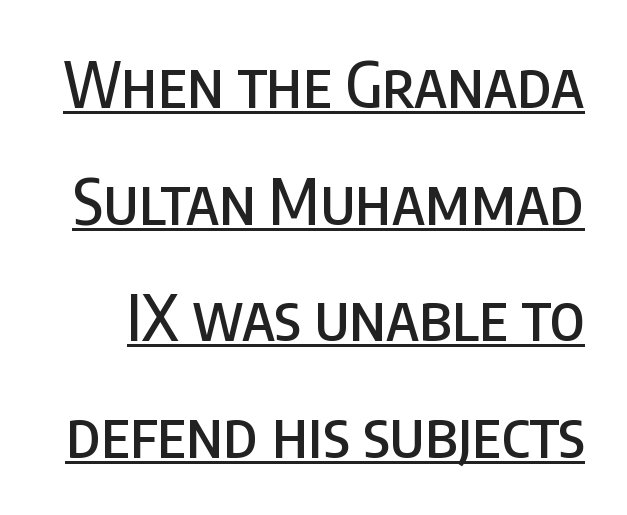
Q: Is the text italic (slanted)? A: No, it is upright.
Q: Is the typeface a serif or a sans-serif typeface? A: Sans-serif.
Q: Is the text underlined? A: Yes.
Q: Is the spacing between letters normal or unusually wide? A: Normal.
Q: Width (condensed, normal, or wide)? A: Condensed.
Q: Stroke contrast? A: Low.
Q: x-height? A: Large.
Q: Monospaced? A: No.
